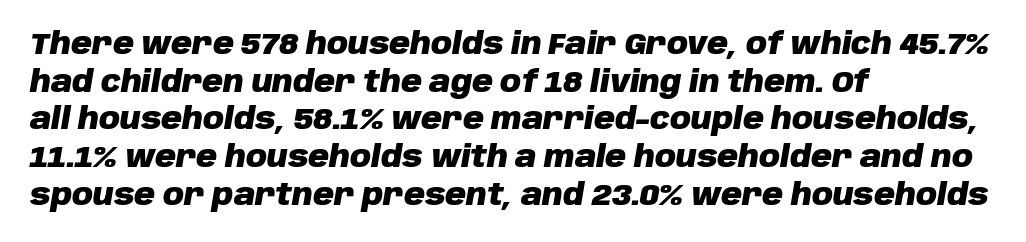
Varying glyph widths throughout — classic text-font behaviour. In CSS terms this would be text-align: left. In terms of letterspacing, this is plain default setting. The string is rendered with underlining switched off. Vertical spacing — default. In terms of posture, this sample is oblique.
